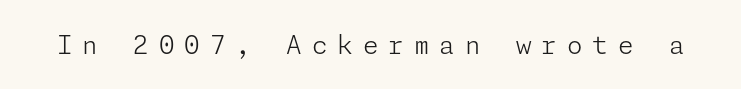
The image shows 25 px text type, upright; set unusually wide letter spacing (+0.4 em), not underlined.
